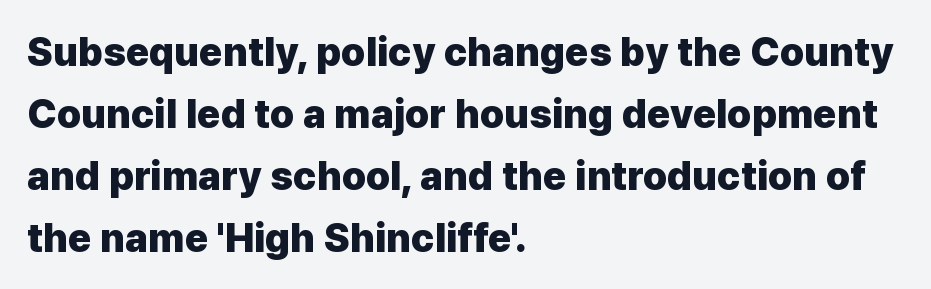
The image shows 40 px heavy sans-serif type, upright; set left-aligned, normal line spacing (1.55x), normal letter spacing, not underlined; low stroke contrast and a medium x-height.
